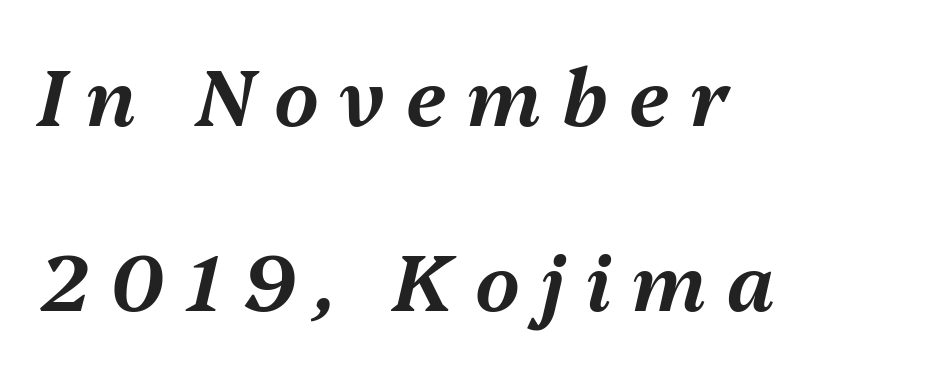
The image shows 78 px text type, italic (leaning right); set left-aligned, loose line spacing (2.37x), unusually wide letter spacing (+0.27 em), not underlined; medium stroke contrast and a medium x-height.
